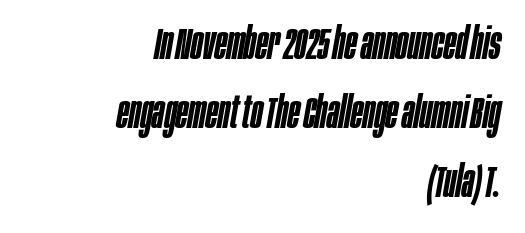
The image shows 44 px semibold, condensed type, italic (leaning right); set right-aligned, normal line spacing (1.57x), normal letter spacing, not underlined; low stroke contrast and a large x-height.
